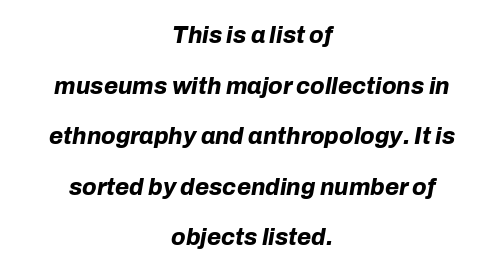
{"italic": "yes", "lean": "right", "slant_degrees": 10, "bold": "yes", "underline": "no", "align": "center", "line_spacing": "loose", "line_spacing_ratio": 2.2, "letter_spacing": "normal", "letter_spacing_em": 0.0, "glyph_px": 23}
